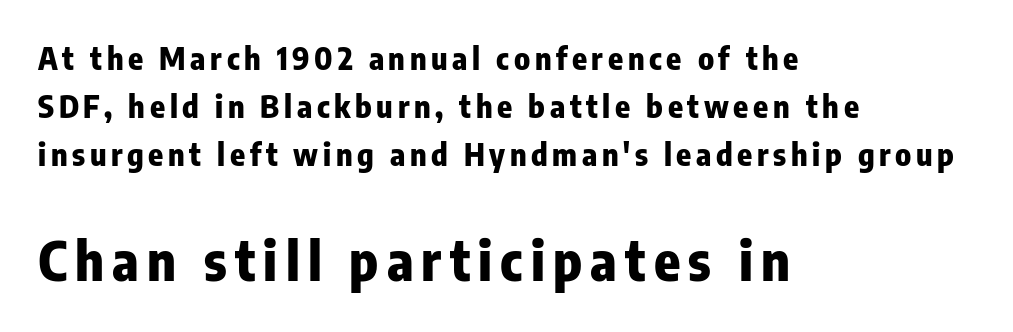
Every row of glyphs begins at an identical x-position on the left. Proportional: the letters do not fall into vertical columns. How would I describe the line gaps? Plain and ordinary. If you squint, the bottom block still reads clearly — it's the larger of the two. Each letter's strokes conclude bluntly, with no projecting serifs. I'd describe the lettering as bold — thick and assertive.
